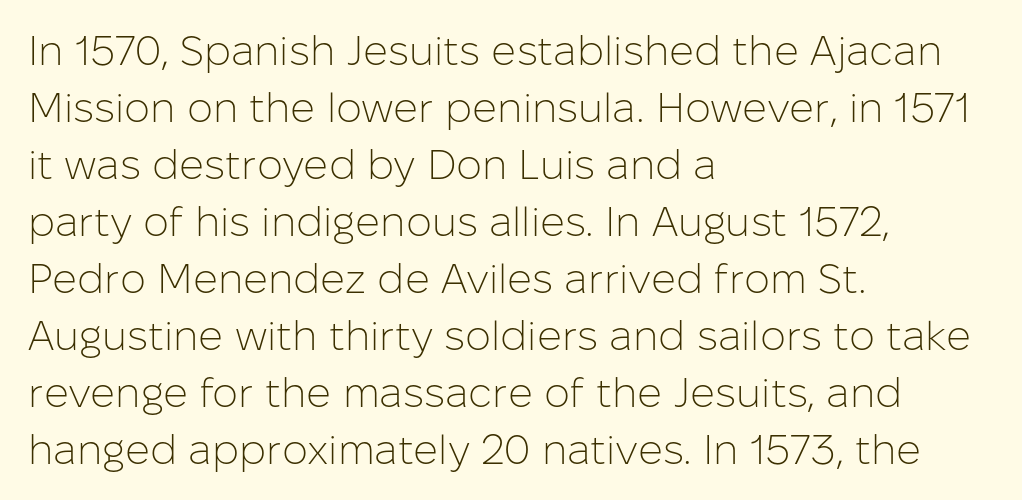
{"serif": "no", "italic": "no", "bold": "no", "weight": "light", "width": "normal", "stroke_contrast": "low", "x_height": "medium", "monospaced": "no", "underline": "no", "align": "left", "line_spacing": "normal", "line_spacing_ratio": 1.39, "letter_spacing": "normal", "letter_spacing_em": 0.0, "glyph_px": 41}
